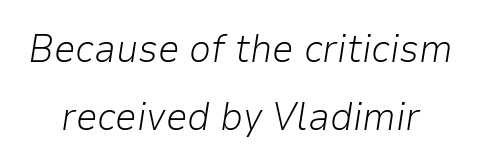
What stands out about the letter spacing? Nothing — it is the standard amount. The space directly below the letters is spotless. The letters advance in unequal steps, a hallmark of proportional type. Every character sits at an angle, as italics do. No heavy texture on the line: the type isn't bold.
